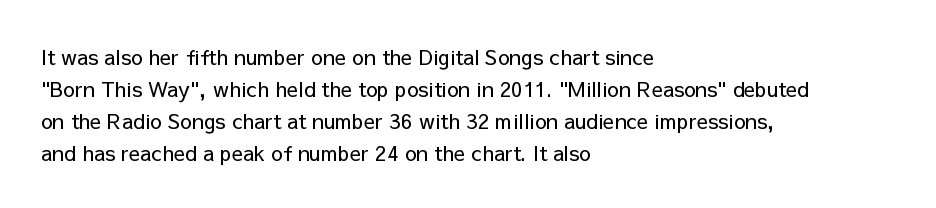
Vertical strokes here are truly vertical. The paragraph has a hard left edge and a soft right edge. The rendering uses a moderate line-height, typical for paragraphs. The cut favours lightness, reaching ordinary text weight at its darkest.
